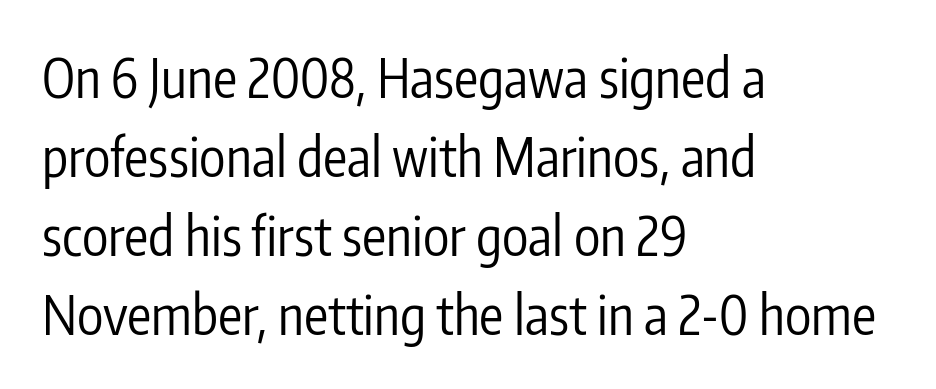
Q: Is the text bold? A: No.
Q: Is the text italic (slanted)? A: No, it is upright.
Q: Is the typeface a serif or a sans-serif typeface? A: Sans-serif.
Q: Is the text underlined? A: No.
Q: How is the paragraph aligned? A: Left-aligned.
Q: Is the spacing between letters normal or unusually wide? A: Normal.
Q: Is the spacing between lines tight, normal or loose? A: Normal.
Q: Width (condensed, normal, or wide)? A: Condensed.
Q: Stroke contrast? A: Low.
Q: x-height? A: Medium.
Q: Monospaced? A: No.
